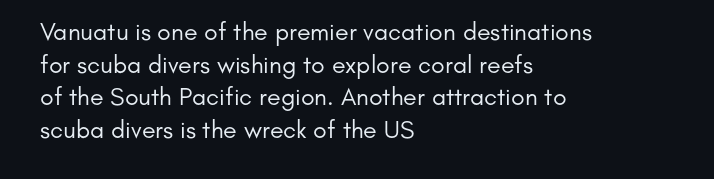
{"italic": "no", "bold": "no", "underline": "no", "align": "left", "line_spacing": "normal", "line_spacing_ratio": 1.31, "letter_spacing": "normal", "letter_spacing_em": 0.0, "glyph_px": 25}
